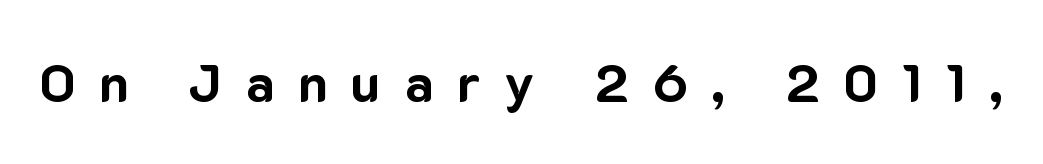
{"serif": "no", "italic": "no", "bold": "yes", "weight": "bold", "width": "normal", "stroke_contrast": "low", "x_height": "medium", "monospaced": "no", "underline": "no", "letter_spacing": "wide", "letter_spacing_em": 0.46, "glyph_px": 52}
